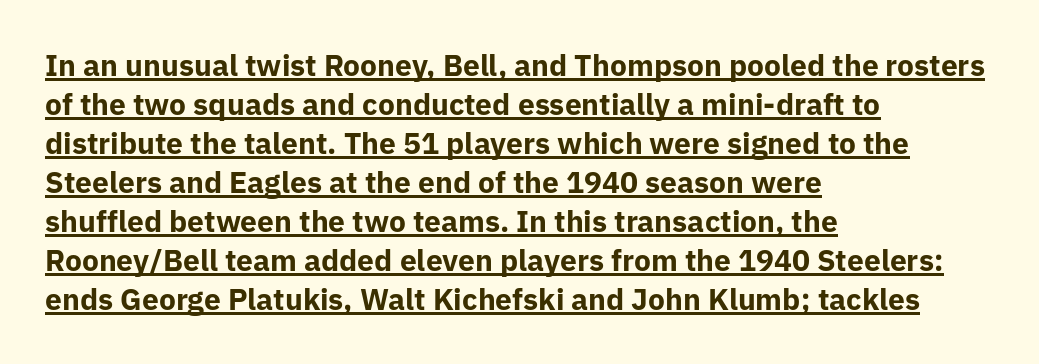
The image shows 30 px bold sans-serif type, upright; set left-aligned, normal line spacing (1.3x), normal letter spacing, underlined; low stroke contrast and a medium x-height.
